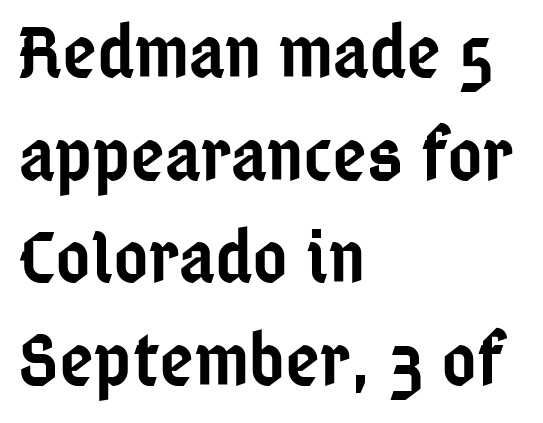
Varying glyph widths throughout — classic text-font behaviour. Honestly, the letter spacing is just normal — you wouldn't notice it. Every character sits straight up, as roman type does. On the weight axis this lands at semibold, roughly 600. Honestly, the row spacing looks completely unremarkable.
